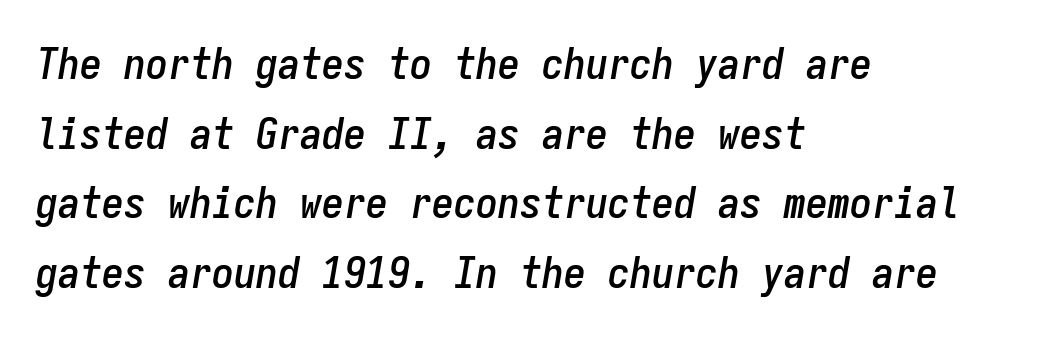
You could count columns in this text — the font is strictly monospaced. Words appear dense and cohesive because spacing is normal. Where is the straight margin? On the left. These lines sit exactly where default settings would place them. The baseline area is clear. The typography opts for an oblique posture over an upright one.
